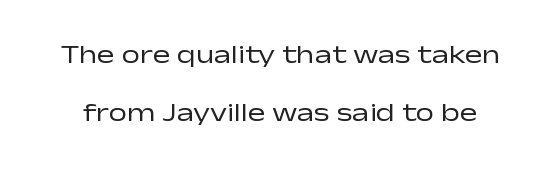
Q: Is the text bold? A: No.
Q: Is the text italic (slanted)? A: No, it is upright.
Q: Is the text underlined? A: No.
Q: Is the spacing between letters normal or unusually wide? A: Normal.
Q: Is the spacing between lines tight, normal or loose? A: Loose.
